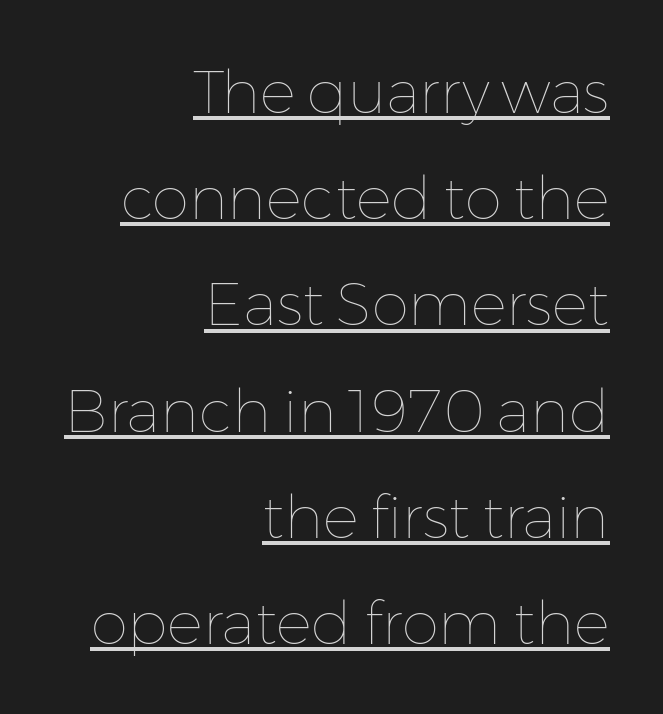
{"italic": "no", "bold": "no", "weight": "thin", "width": "normal", "stroke_contrast": "low", "x_height": "medium", "monospaced": "no", "underline": "yes", "align": "right", "line_spacing_ratio": 1.77, "letter_spacing": "normal", "letter_spacing_em": 0.0, "glyph_px": 60}
